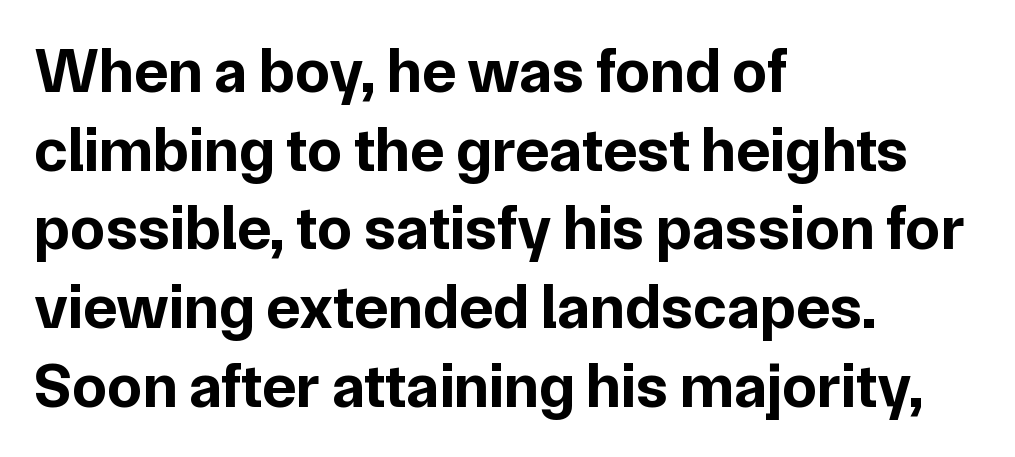
{"serif": "no", "italic": "no", "bold": "yes", "weight": "bold", "width": "normal", "stroke_contrast": "low", "x_height": "medium", "monospaced": "no", "underline": "no", "align": "left", "line_spacing": "normal", "line_spacing_ratio": 1.25, "letter_spacing": "normal", "letter_spacing_em": 0.0, "glyph_px": 63}
